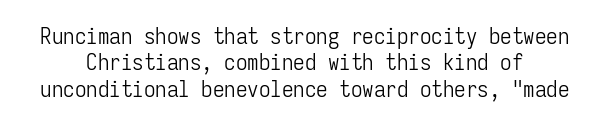
{"italic": "no", "bold": "no", "underline": "no", "line_spacing": "tight", "line_spacing_ratio": 1.15, "letter_spacing": "normal", "letter_spacing_em": 0.0, "glyph_px": 23}
